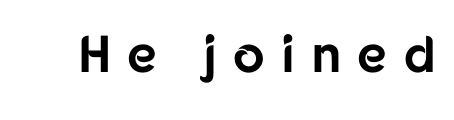
The image shows 52 px bold sans-serif type, upright; set unusually wide letter spacing (+0.32 em), not underlined; low stroke contrast and a medium x-height.
